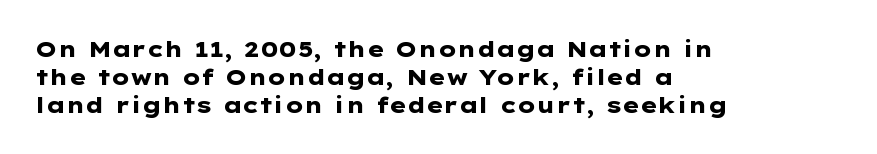
The image shows 22 px bold type, upright; set left-aligned, normal line spacing (1.27x), normal letter spacing, not underlined.
